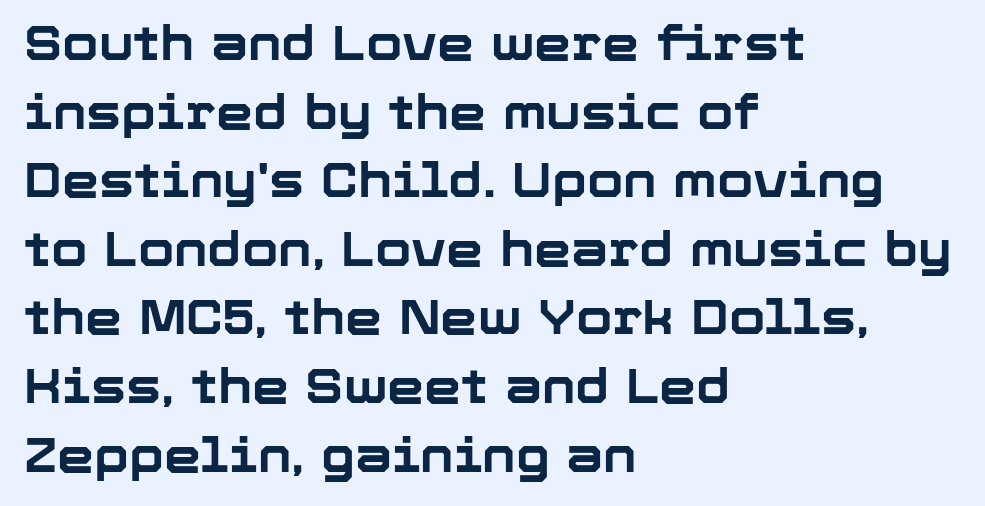
Q: Is the text bold? A: Yes.
Q: Is the text italic (slanted)? A: No, it is upright.
Q: Is the typeface a serif or a sans-serif typeface? A: Sans-serif.
Q: Is the text underlined? A: No.
Q: How is the paragraph aligned? A: Left-aligned.
Q: Is the spacing between letters normal or unusually wide? A: Normal.
Q: Is the spacing between lines tight, normal or loose? A: Normal.
Q: Width (condensed, normal, or wide)? A: Normal.
Q: Stroke contrast? A: Low.
Q: x-height? A: Medium.
Q: Monospaced? A: No.
